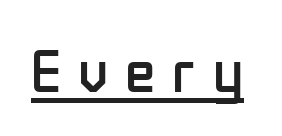
{"serif": "no", "italic": "no", "bold": "no", "weight": "regular", "width": "condensed", "stroke_contrast": "low", "x_height": "medium", "monospaced": "no", "underline": "yes", "letter_spacing": "wide", "letter_spacing_em": 0.27, "glyph_px": 62}
